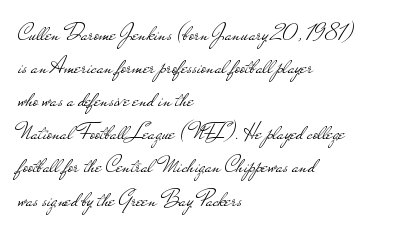
Horizontally, the lines are justified to the leading edge only. The lines sit at an ordinary, default distance from one another. The font sits on the lighter half of the weight spectrum, regular included. Just letters on the line, the space beneath them empty. Standard letterfit; no display-style spreading of the glyphs.
